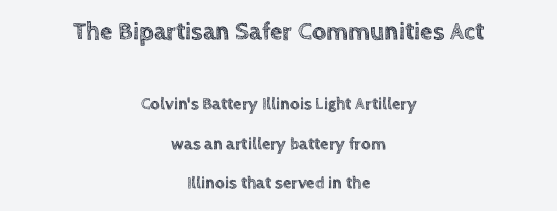
Q: Is the text italic (slanted)? A: No, it is upright.
Q: Is the text underlined? A: No.
Q: How is the paragraph aligned? A: Centered.
Q: Is the spacing between letters normal or unusually wide? A: Normal.
Q: Is the spacing between lines tight, normal or loose? A: Loose.
Q: Which block of text is set in a larger size, the first (top) or the second (bottom)? A: The first (top) one.
